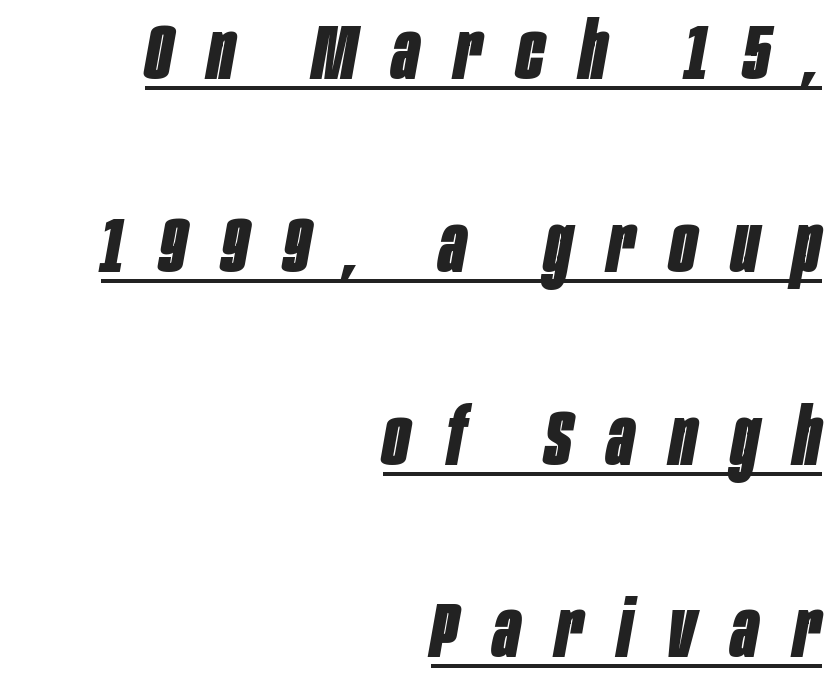
The rendering inserts visible extra space after every character. The rendering applies a slant to the glyphs. The rendering uses natural spacing where letterforms have individual widths. The passage is arranged like a letterhead date or caption credit — flush right. Somebody hit Ctrl+U on this one — the words are underlined. The sample has been set heavy, in full bold.
